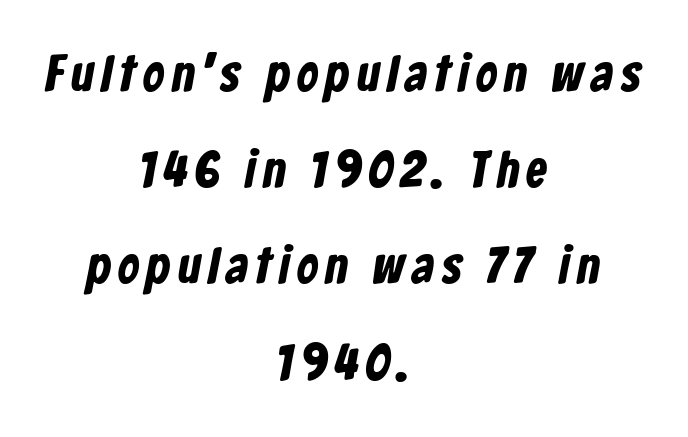
{"serif": "no", "bold": "yes", "weight": "bold", "width": "condensed", "stroke_contrast": "low", "x_height": "medium", "monospaced": "no", "underline": "no", "align": "center", "line_spacing_ratio": 1.85, "glyph_px": 52}
